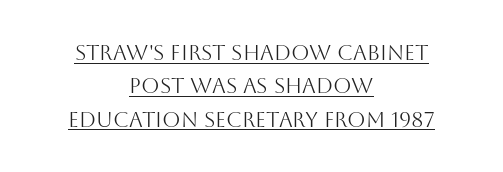
Q: Is the text bold? A: No.
Q: Is the text italic (slanted)? A: No, it is upright.
Q: Is the text underlined? A: Yes.
Q: How is the paragraph aligned? A: Centered.
Q: Is the spacing between letters normal or unusually wide? A: Normal.
Q: Is the spacing between lines tight, normal or loose? A: Normal.
